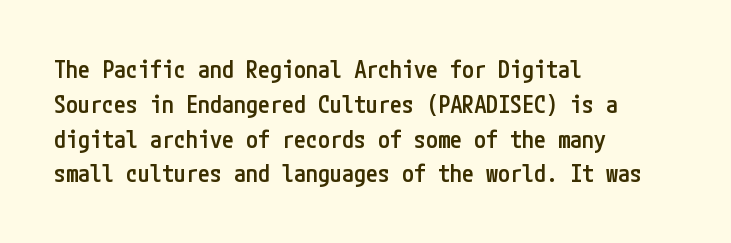
{"italic": "no", "bold": "semi", "underline": "no", "align": "left", "line_spacing": "normal", "line_spacing_ratio": 1.45, "letter_spacing": "normal", "letter_spacing_em": 0.0, "glyph_px": 24}
